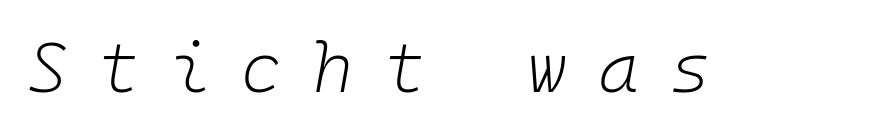
The lettering tilts uniformly, giving the passage an italic look. The baseline area is clear. These lines are rendered in a fixed-pitch font. Think standard paragraph weight, or any step lighter than that. Observe the wide spacing: letters keep a clear distance from each other.
